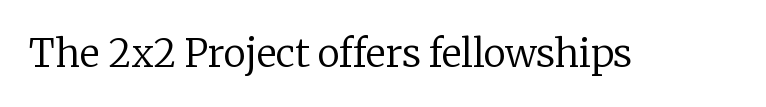
Q: Is the text bold? A: No.
Q: Is the text italic (slanted)? A: No, it is upright.
Q: Is the typeface a serif or a sans-serif typeface? A: Serif.
Q: Is the text underlined? A: No.
Q: Is the spacing between letters normal or unusually wide? A: Normal.
Q: Width (condensed, normal, or wide)? A: Normal.
Q: Stroke contrast? A: Low.
Q: x-height? A: Medium.
Q: Monospaced? A: No.
